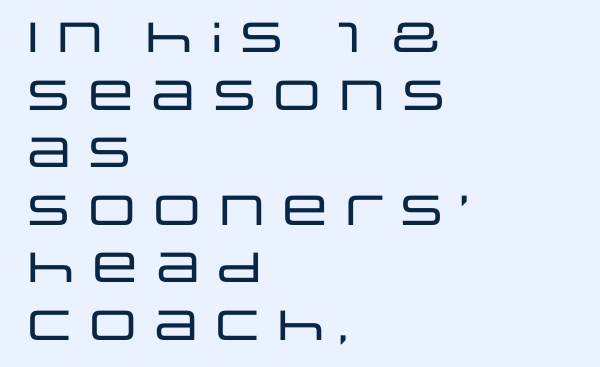
Q: Is the text italic (slanted)? A: No, it is upright.
Q: Is the typeface a serif or a sans-serif typeface? A: Sans-serif.
Q: Is the text underlined? A: No.
Q: How is the paragraph aligned? A: Left-aligned.
Q: Is the spacing between letters normal or unusually wide? A: Normal.
Q: Is the spacing between lines tight, normal or loose? A: Normal.
Q: Width (condensed, normal, or wide)? A: Wide.
Q: Stroke contrast? A: Low.
Q: x-height? A: Large.
Q: Monospaced? A: No.
